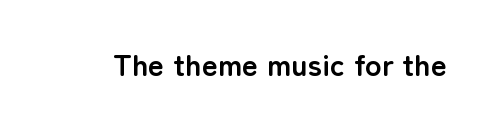
{"serif": "no", "italic": "no", "bold": "yes", "weight": "semibold", "width": "normal", "stroke_contrast": "low", "x_height": "medium", "monospaced": "no", "underline": "no", "letter_spacing": "normal", "letter_spacing_em": 0.0, "glyph_px": 31}
